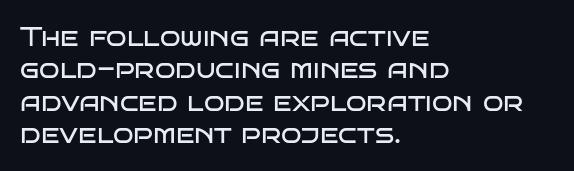
Q: Is the text bold? A: No.
Q: Is the text italic (slanted)? A: No, it is upright.
Q: Is the text underlined? A: No.
Q: How is the paragraph aligned? A: Left-aligned.
Q: Is the spacing between letters normal or unusually wide? A: Normal.
